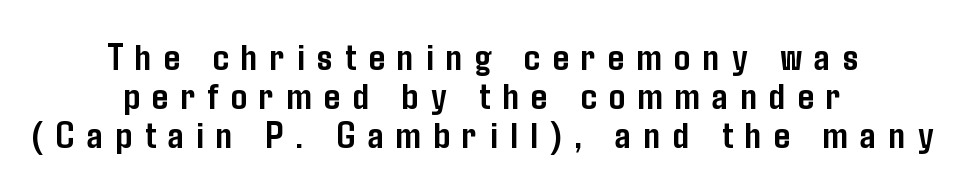
The image shows 40 px semibold, condensed sans-serif type, upright; set centered, tight line spacing (0.97x), unusually wide letter spacing (+0.31 em), not underlined; low stroke contrast and a medium x-height.
